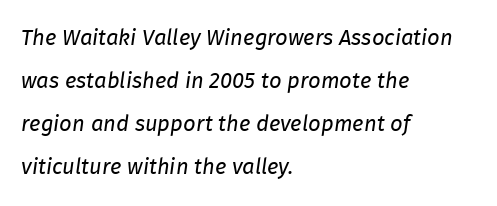
{"italic": "yes", "lean": "right", "slant_degrees": 8, "bold": "no", "underline": "no", "align": "left", "line_spacing": "loose", "line_spacing_ratio": 1.95, "letter_spacing": "normal", "letter_spacing_em": 0.0, "glyph_px": 22}
